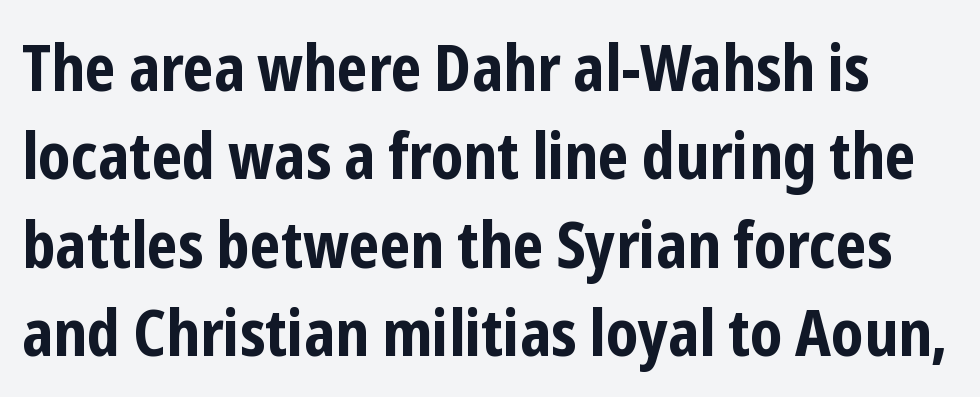
The letterforms sit shoulder to shoulder at normal distance. Compared with an ordinary text face, these strokes are far heavier — a full bold. The foot of each line stays bare and open. Note: no serifs on the glyphs. The designer left line spacing at the default. Is this a fixed-width face? No — the glyphs have proportional, varying widths.
